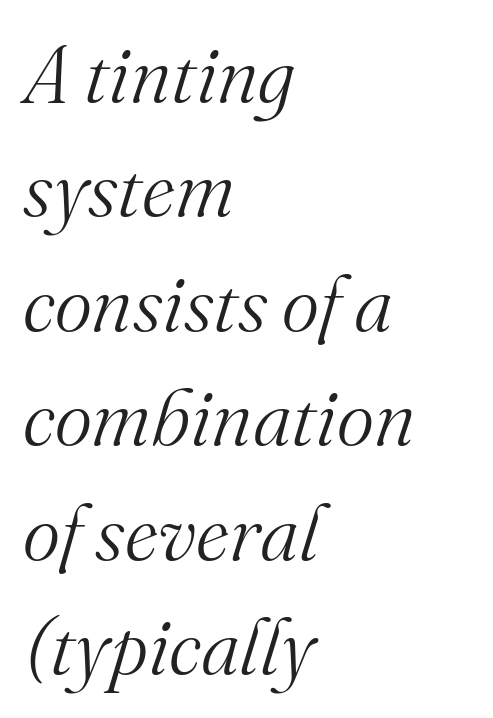
Q: Is the text bold? A: No.
Q: Is the text italic (slanted)? A: Yes, it leans right by about 16 degrees.
Q: Is the typeface a serif or a sans-serif typeface? A: Serif.
Q: Is the text underlined? A: No.
Q: How is the paragraph aligned? A: Left-aligned.
Q: Is the spacing between letters normal or unusually wide? A: Normal.
Q: Is the spacing between lines tight, normal or loose? A: Normal.
Q: Width (condensed, normal, or wide)? A: Normal.
Q: Stroke contrast? A: Medium.
Q: x-height? A: Small.
Q: Monospaced? A: No.
